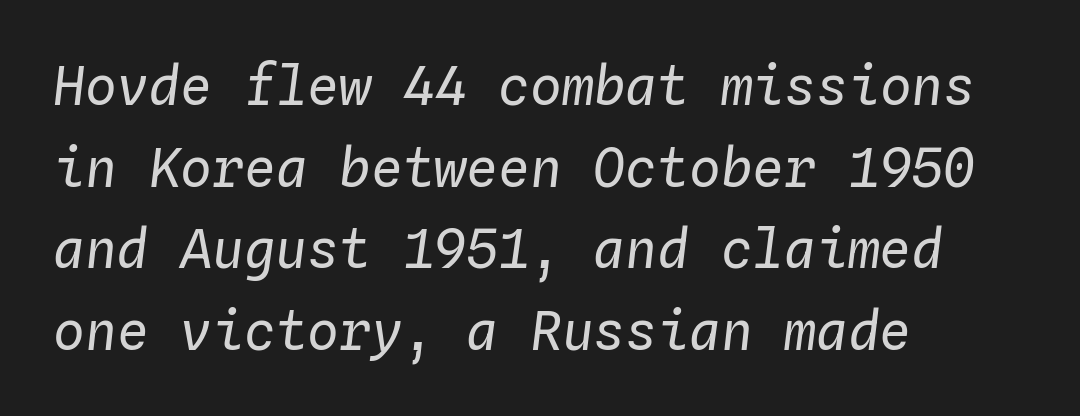
Every character here occupies the same horizontal width, giving the sample a typewriter-like rhythm. Check the space under the baseline: it is left empty. These lines sit exactly where default settings would place them. This rendering leaves character spacing at its baseline value. This sample uses an oblique cut, with every glyph tilted off the vertical.
